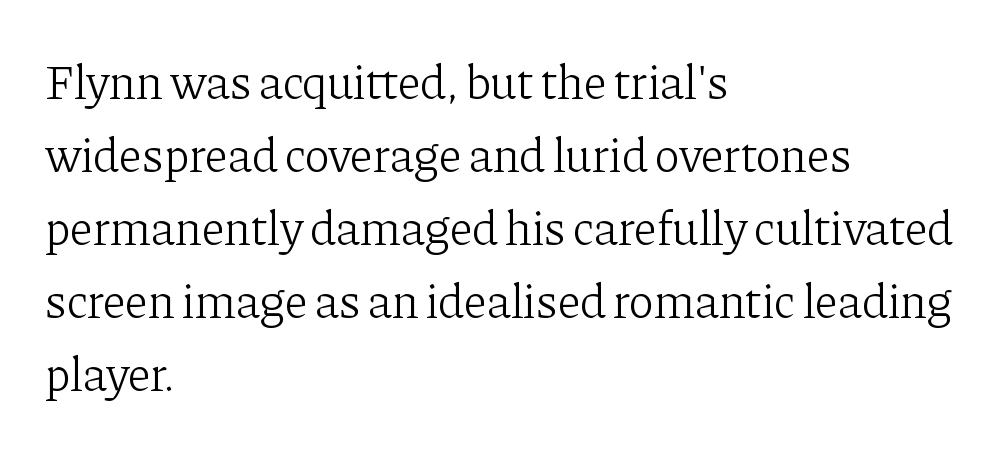
The image shows 48 px light serif type, upright; set left-aligned, normal line spacing (1.52x), normal letter spacing, not underlined; low stroke contrast and a medium x-height.
